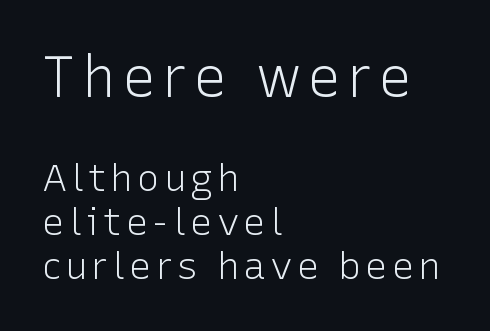
Q: Is the text bold? A: No.
Q: Is the text italic (slanted)? A: No, it is upright.
Q: Is the typeface a serif or a sans-serif typeface? A: Sans-serif.
Q: Is the text underlined? A: No.
Q: How is the paragraph aligned? A: Left-aligned.
Q: Which block of text is set in a larger size, the first (top) or the second (bottom)? A: The first (top) one.
Q: Width (condensed, normal, or wide)? A: Normal.
Q: Stroke contrast? A: Low.
Q: x-height? A: Medium.
Q: Monospaced? A: No.
